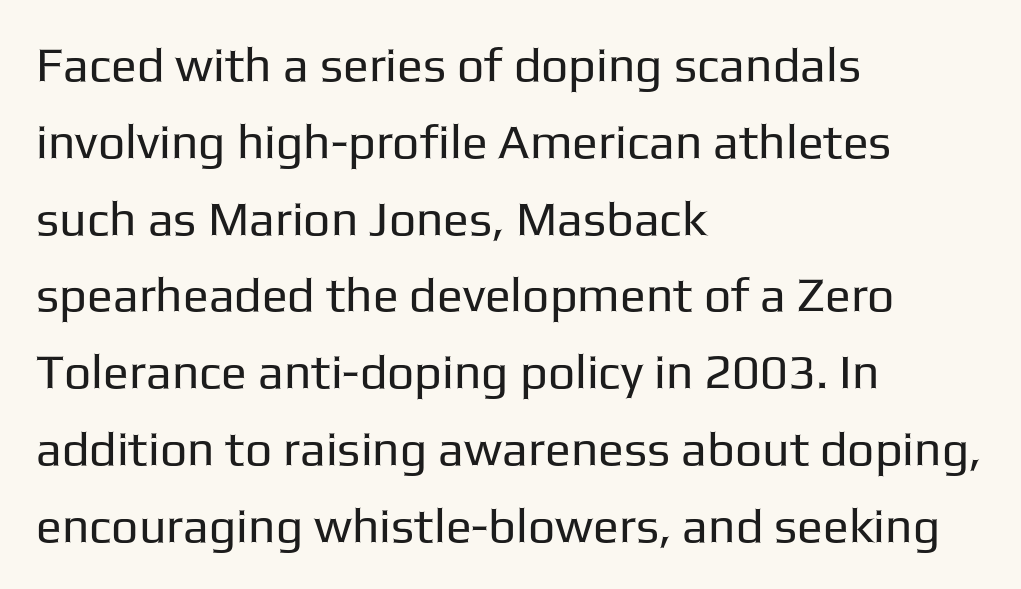
The image shows 48 px regular-weight sans-serif type, upright; set left-aligned, normal line spacing (1.6x), normal letter spacing, not underlined; low stroke contrast and a medium x-height.
